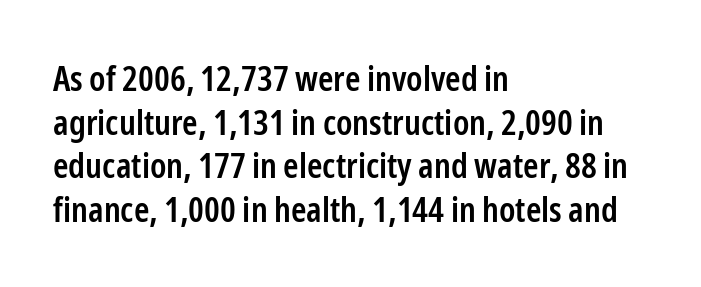
The image shows 35 px semibold, condensed sans-serif type, upright; set left-aligned, normal line spacing (1.25x), normal letter spacing, not underlined; low stroke contrast and a medium x-height.
